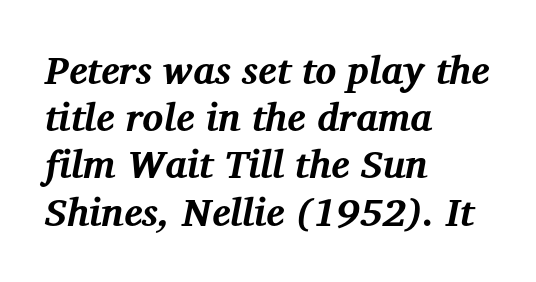
The image shows 39 px bold serif type, italic (leaning right); set left-aligned, line spacing 1.21x, normal letter spacing, not underlined; medium stroke contrast and a medium x-height.
